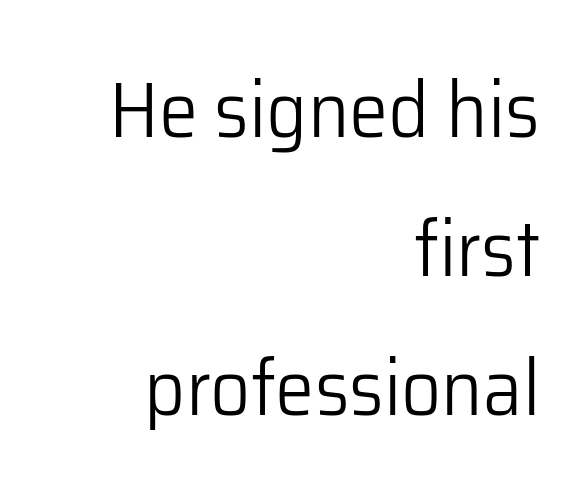
Q: Is the text bold? A: No.
Q: Is the text italic (slanted)? A: No, it is upright.
Q: Is the typeface a serif or a sans-serif typeface? A: Sans-serif.
Q: Is the text underlined? A: No.
Q: How is the paragraph aligned? A: Right-aligned.
Q: Is the spacing between letters normal or unusually wide? A: Normal.
Q: Width (condensed, normal, or wide)? A: Normal.
Q: Stroke contrast? A: Low.
Q: x-height? A: Medium.
Q: Monospaced? A: No.
